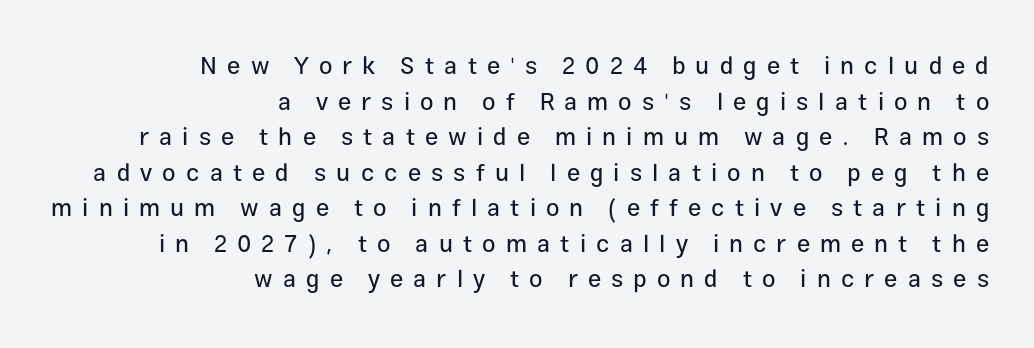
The image shows 24 px text type, upright; set right-aligned, normal line spacing (1.48x), unusually wide letter spacing (+0.42 em), not underlined.
